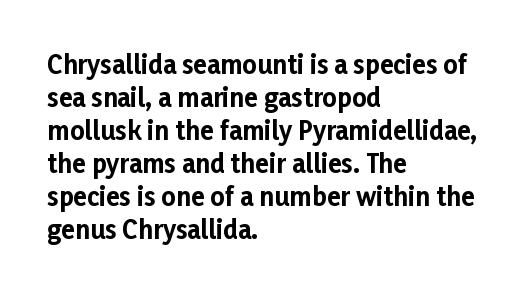
The image shows 25 px bold type, upright; set left-aligned, normal line spacing (1.32x), normal letter spacing, not underlined.
